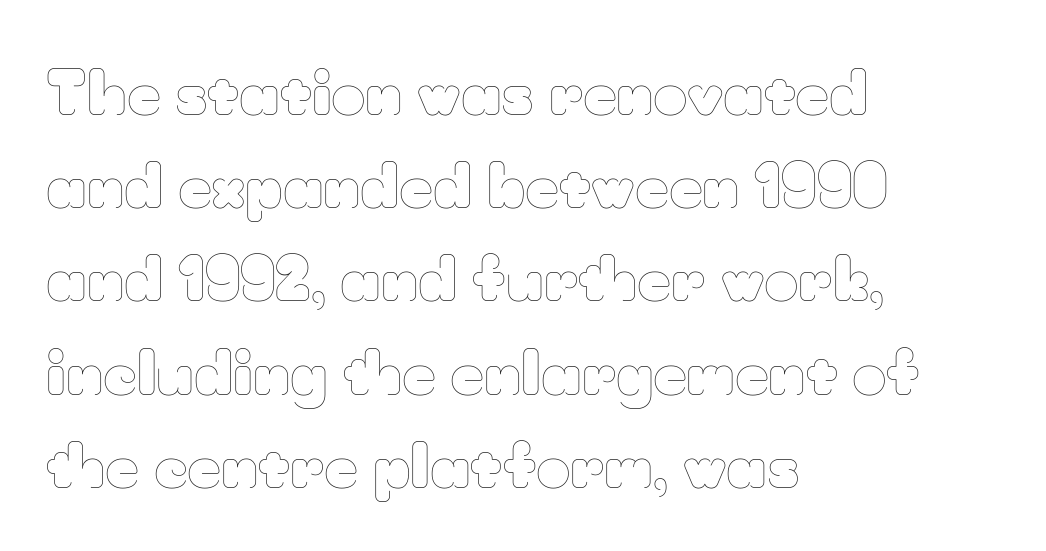
Q: Is the text bold? A: No.
Q: Is the text italic (slanted)? A: No, it is upright.
Q: Is the text underlined? A: No.
Q: How is the paragraph aligned? A: Left-aligned.
Q: Is the spacing between letters normal or unusually wide? A: Normal.
Q: Is the spacing between lines tight, normal or loose? A: Normal.
Q: Width (condensed, normal, or wide)? A: Normal.
Q: Stroke contrast? A: Low.
Q: x-height? A: Small.
Q: Monospaced? A: No.
